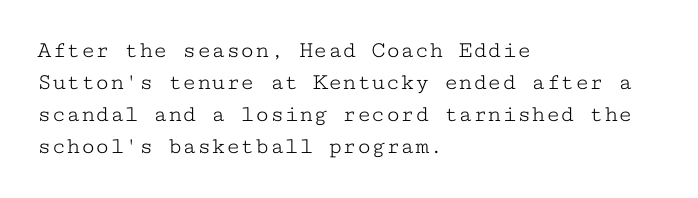
{"italic": "no", "bold": "no", "underline": "no", "align": "left", "line_spacing": "normal", "line_spacing_ratio": 1.34, "letter_spacing": "normal", "letter_spacing_em": 0.0, "glyph_px": 24}
